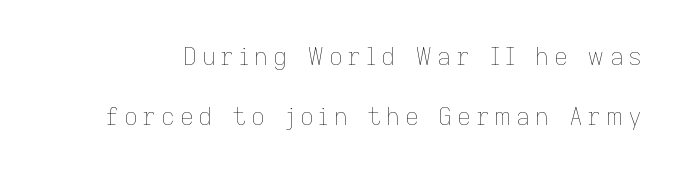
Is there much room between lines? Yes — plenty of vertical air separates them. This reads as an unemphasized weight, regular at the heaviest. A clean baseline with only descenders dipping below it. The typography opts for an upright posture over an oblique one. A typesetter would call this heavily tracked-out type.
